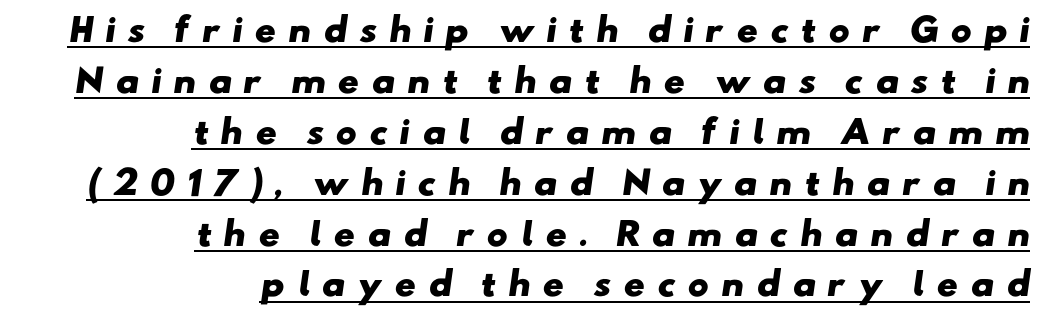
Q: Is the text bold? A: Yes.
Q: Is the typeface a serif or a sans-serif typeface? A: Sans-serif.
Q: Is the text underlined? A: Yes.
Q: How is the paragraph aligned? A: Right-aligned.
Q: Is the spacing between letters normal or unusually wide? A: Unusually wide.
Q: Is the spacing between lines tight, normal or loose? A: Normal.
Q: Width (condensed, normal, or wide)? A: Wide.
Q: Stroke contrast? A: Low.
Q: x-height? A: Small.
Q: Monospaced? A: No.
